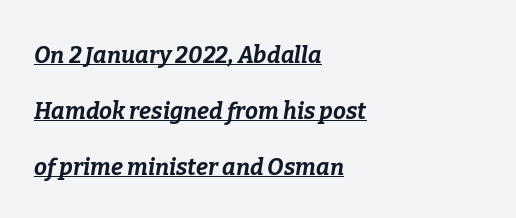
Q: Is the text bold? A: Yes.
Q: Is the text italic (slanted)? A: Yes, it leans right by about 9 degrees.
Q: Is the text underlined? A: Yes.
Q: How is the paragraph aligned? A: Left-aligned.
Q: Is the spacing between letters normal or unusually wide? A: Normal.
Q: Is the spacing between lines tight, normal or loose? A: Loose.
